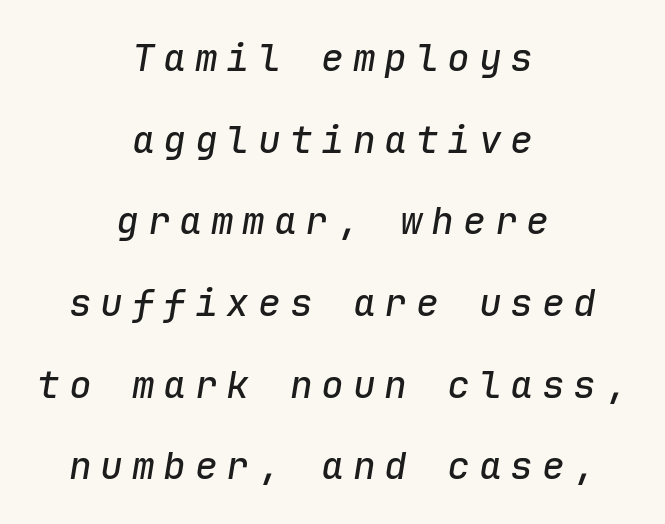
Does the copy run flush right? No — it is centered line by line. The whole block is typeset with a tilt. The block of text is sparse from top to bottom, with ample space between rows. The passage shown is not underscored anywhere. Each word looks stretched out because of the extra space between its letters.
